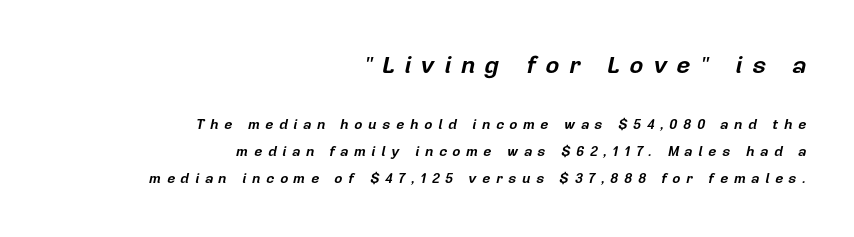
The image shows 24 px bold type, italic (leaning right); set right-aligned, loose line spacing (1.94x), unusually wide letter spacing (+0.41 em), not underlined; the first (top) block is 1.71x larger.
